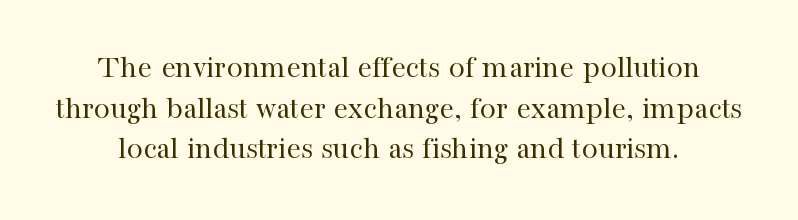
{"serif": "yes", "italic": "no", "bold": "no", "weight": "regular", "width": "normal", "stroke_contrast": "high", "x_height": "medium", "monospaced": "no", "underline": "no", "line_spacing_ratio": 1.23, "letter_spacing": "normal", "letter_spacing_em": 0.0, "glyph_px": 33}
